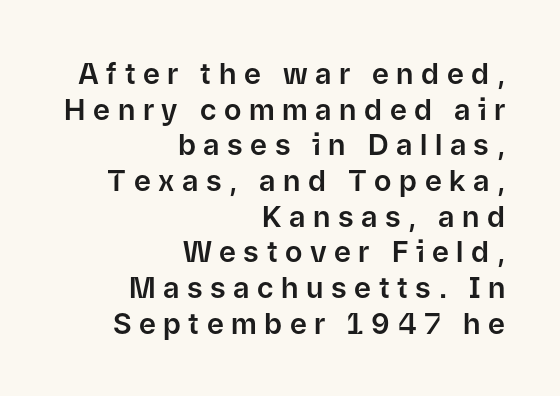
Q: Is the text italic (slanted)? A: No, it is upright.
Q: Is the typeface a serif or a sans-serif typeface? A: Sans-serif.
Q: Is the text underlined? A: No.
Q: How is the paragraph aligned? A: Right-aligned.
Q: Is the spacing between letters normal or unusually wide? A: Unusually wide.
Q: Width (condensed, normal, or wide)? A: Normal.
Q: Stroke contrast? A: Low.
Q: x-height? A: Medium.
Q: Monospaced? A: No.
